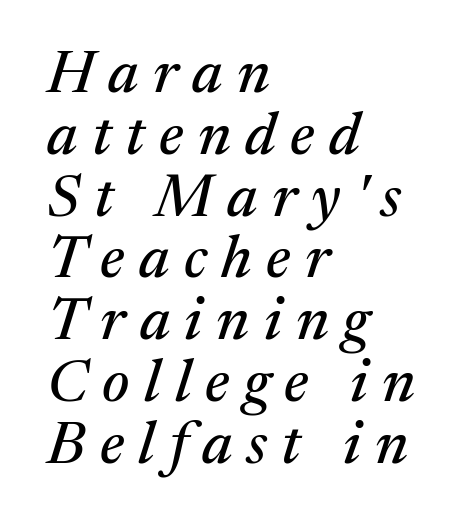
Every character sits at an angle, as italics do. Teacher's note: observe the even left margin — that is flush-left alignment. Notice how descenders almost collide with the ascenders below — that's tight leading. You could only call the tracking loose — the letters float apart. Proportional: the letters do not fall into vertical columns.
